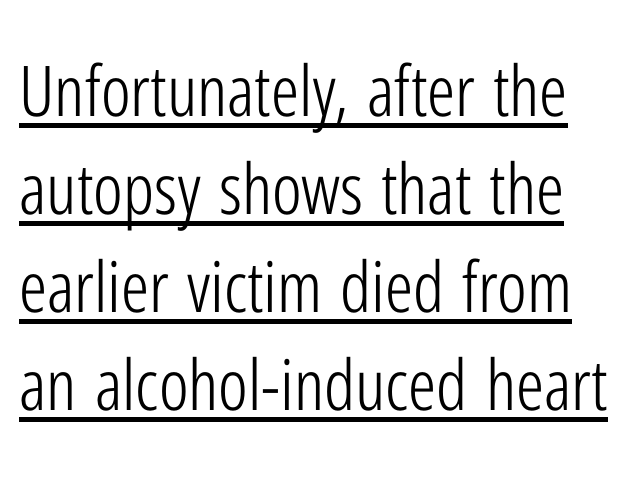
The image shows 70 px light, condensed sans-serif type, upright; set normal line spacing (1.4x), normal letter spacing, underlined; low stroke contrast and a medium x-height.
